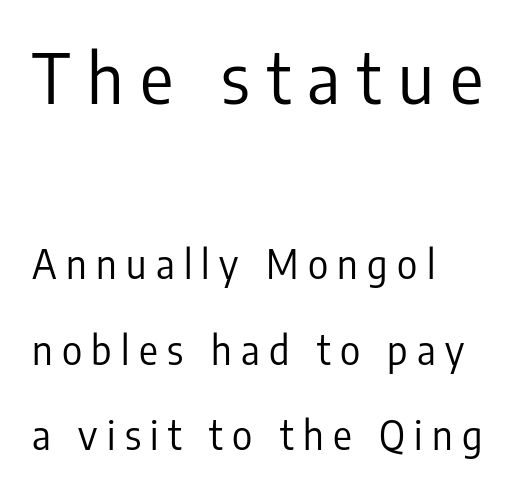
Q: Is the text bold? A: No.
Q: Is the text italic (slanted)? A: No, it is upright.
Q: Is the typeface a serif or a sans-serif typeface? A: Sans-serif.
Q: Is the text underlined? A: No.
Q: How is the paragraph aligned? A: Left-aligned.
Q: Is the spacing between letters normal or unusually wide? A: Unusually wide.
Q: Is the spacing between lines tight, normal or loose? A: Loose.
Q: Which block of text is set in a larger size, the first (top) or the second (bottom)? A: The first (top) one.
Q: Width (condensed, normal, or wide)? A: Condensed.
Q: Stroke contrast? A: Low.
Q: x-height? A: Medium.
Q: Monospaced? A: No.
